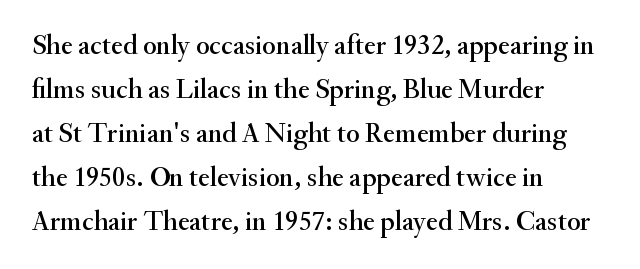
Tracking here is standard; glyphs follow each other at the usual distance. Note: serifs present on the glyphs. Underlining? Definitely not there. Vertical spacing — default.
